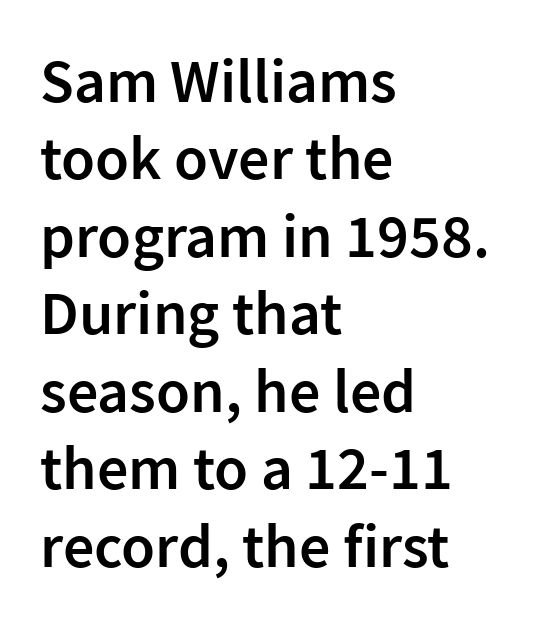
The font family rendered here belongs to the sans-serif group. Notice how the passage keeps a crisp vertical edge on the left only. A typesetter would call this zero additional tracking. Italic: no, the glyphs are upright roman.
